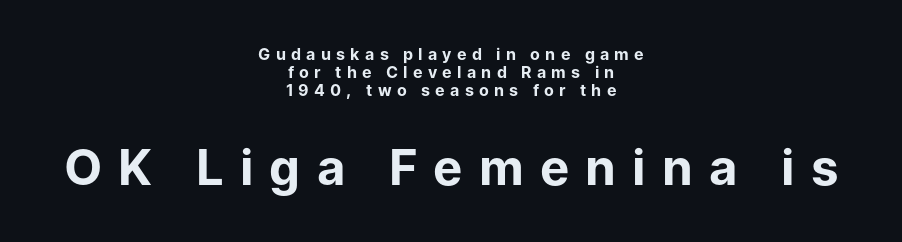
{"serif": "no", "italic": "no", "bold": "yes", "weight": "bold", "width": "normal", "stroke_contrast": "low", "x_height": "medium", "monospaced": "no", "underline": "no", "align": "center", "line_spacing": "tight", "line_spacing_ratio": 1.13, "letter_spacing": "wide", "letter_spacing_em": 0.33, "larger_block": "second", "size_ratio": 3.06, "glyph_px": 49}
